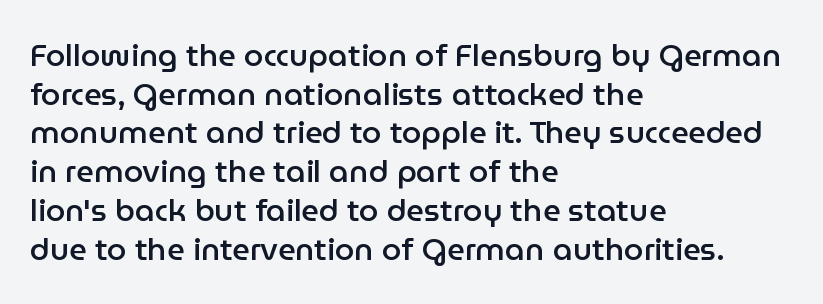
{"serif": "no", "italic": "no", "bold": "semi", "weight": "semibold", "width": "normal", "stroke_contrast": "low", "x_height": "medium", "monospaced": "no", "underline": "no", "align": "left", "line_spacing": "normal", "line_spacing_ratio": 1.25, "letter_spacing": "normal", "letter_spacing_em": 0.0, "glyph_px": 31}
